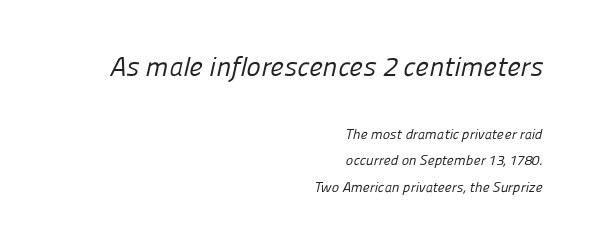
{"bold": "no", "underline": "no", "align": "right", "line_spacing": "loose", "line_spacing_ratio": 1.9, "letter_spacing": "normal", "letter_spacing_em": 0.0, "larger_block": "first", "size_ratio": 1.93, "glyph_px": 27}
